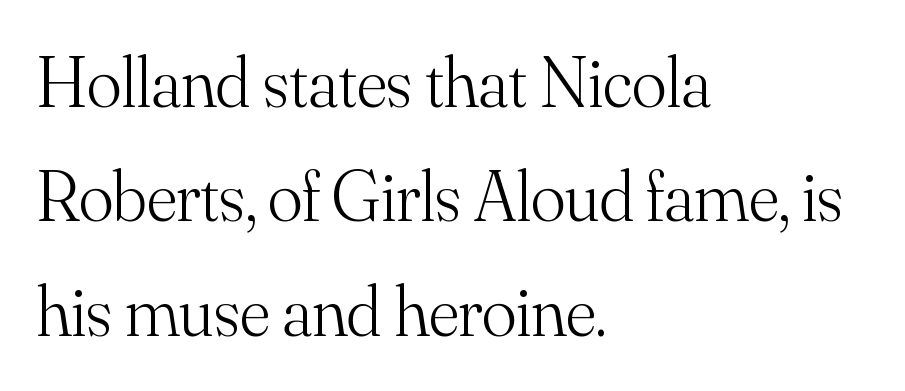
The typesetting does not lean heavy: it is not bold. Visually the block forms a straight wall on the left and a jagged coastline on the right. Quick note: underline off. Vertical strokes here are truly vertical.
